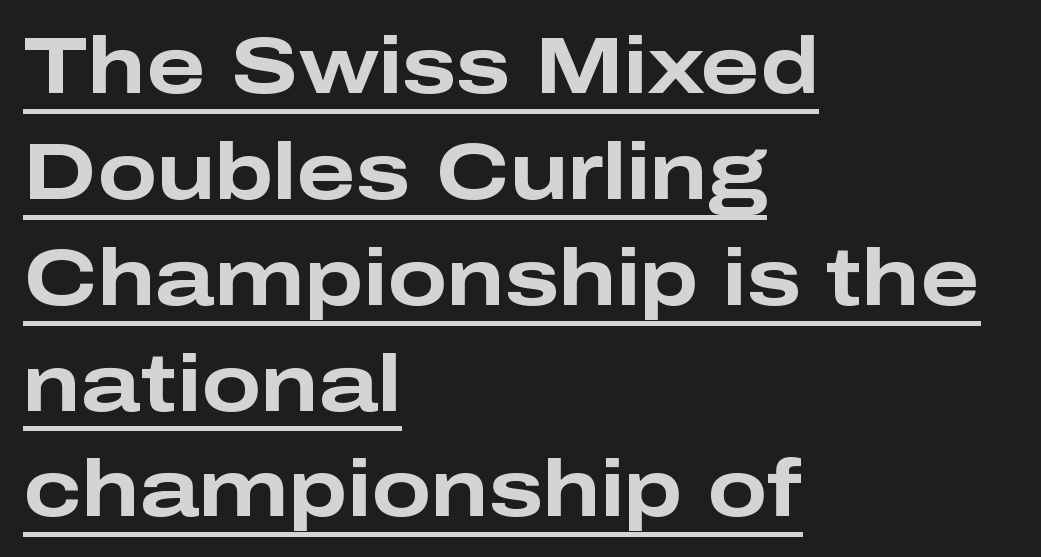
Q: Is the text bold? A: Yes.
Q: Is the text italic (slanted)? A: No, it is upright.
Q: Is the typeface a serif or a sans-serif typeface? A: Sans-serif.
Q: Is the text underlined? A: Yes.
Q: How is the paragraph aligned? A: Left-aligned.
Q: Is the spacing between letters normal or unusually wide? A: Normal.
Q: Is the spacing between lines tight, normal or loose? A: Normal.
Q: Width (condensed, normal, or wide)? A: Wide.
Q: Stroke contrast? A: Low.
Q: x-height? A: Medium.
Q: Monospaced? A: No.
